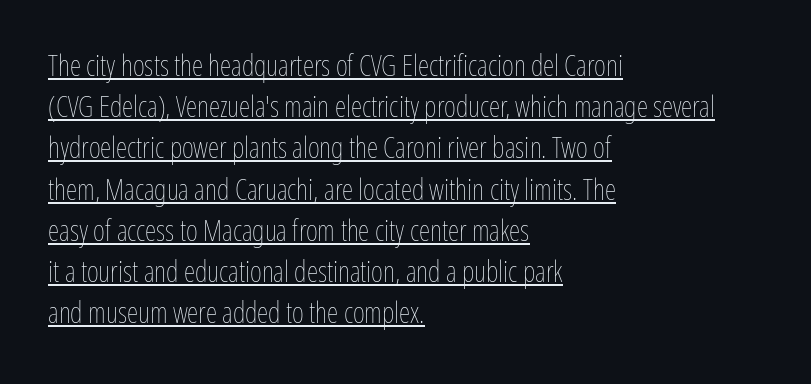
You could call the tracking neutral — neither tight nor loose. Unlike italic type, these characters show no tilt at all. Emphasis is given by a line drawn under the lettering. Character widths vary here, with narrow letters taking less room than wide ones. The ragged edge is on the right, which tells us the setting is flush left.
